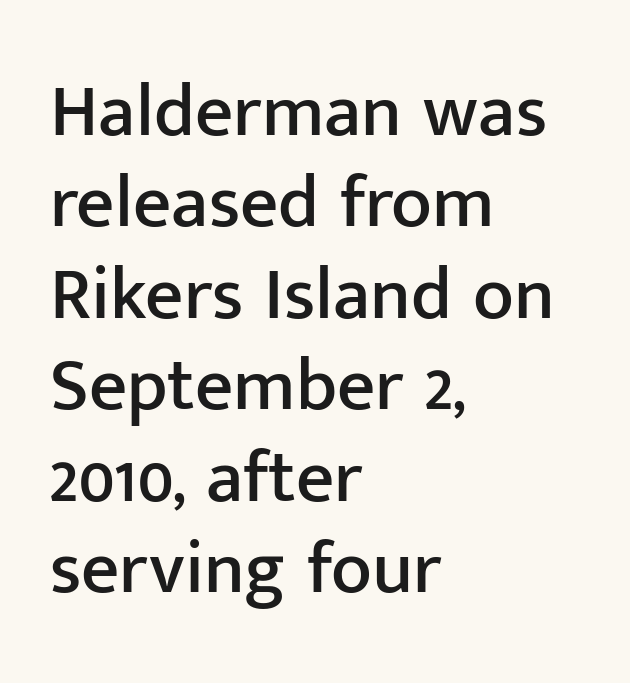
In terms of letterform style, serifs are entirely absent. Here the designer chose a conventional face with non-uniform glyph widths. Any mark beneath the type? The region is blank. It's the straight-up-and-down kind of type. Left-aligned paragraph, ragged on the right. The letterforms sit shoulder to shoulder at normal distance.
